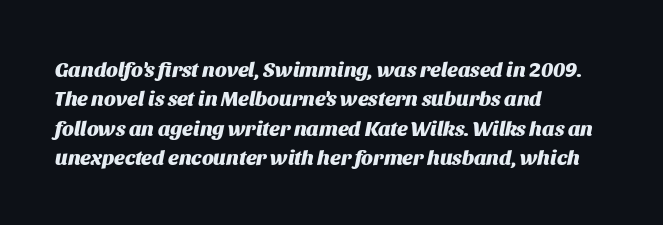
{"italic": "yes", "lean": "right", "slant_degrees": 11, "bold": "yes", "underline": "no", "align": "left", "line_spacing": "normal", "line_spacing_ratio": 1.4, "letter_spacing": "normal", "letter_spacing_em": 0.0, "glyph_px": 21}
